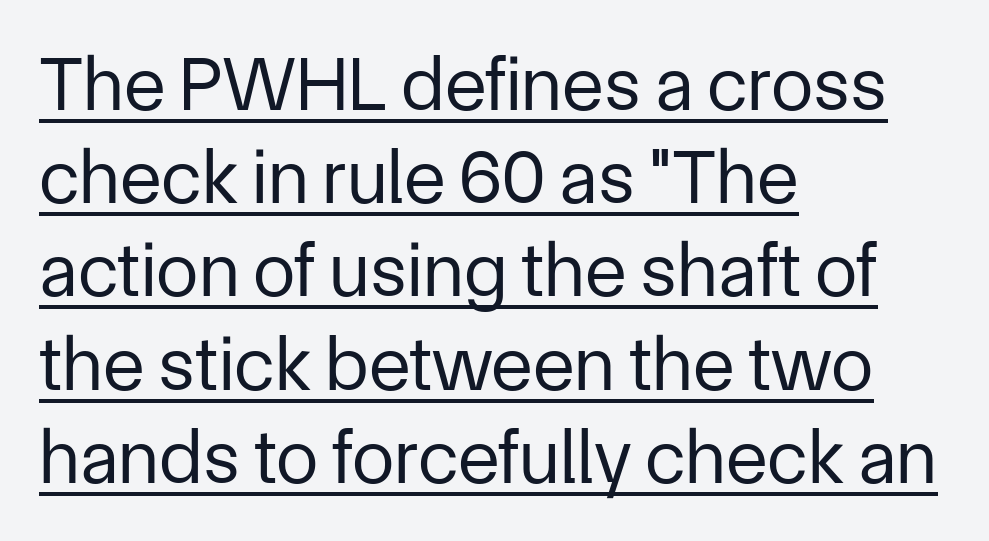
Q: Is the text bold? A: No.
Q: Is the text italic (slanted)? A: No, it is upright.
Q: Is the typeface a serif or a sans-serif typeface? A: Sans-serif.
Q: Is the text underlined? A: Yes.
Q: How is the paragraph aligned? A: Left-aligned.
Q: Is the spacing between letters normal or unusually wide? A: Normal.
Q: Width (condensed, normal, or wide)? A: Normal.
Q: Stroke contrast? A: Low.
Q: x-height? A: Medium.
Q: Monospaced? A: No.
